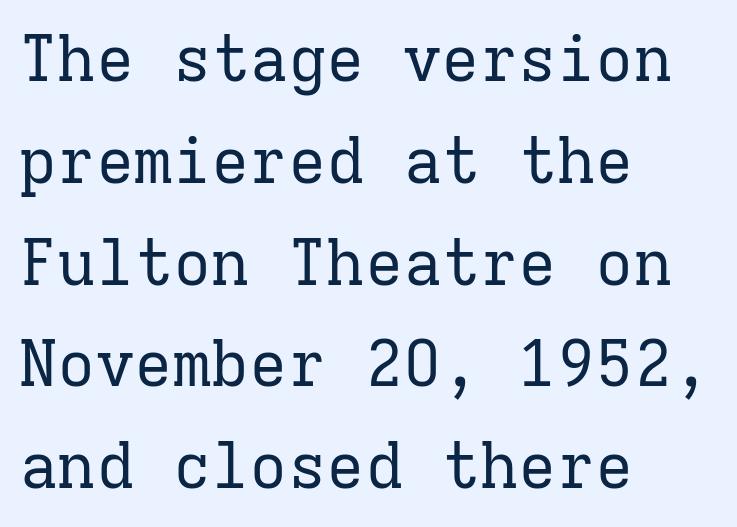
When letters stand straight like this, we call the style roman or upright. The leading is moderate, giving the passage an even texture. Casual observation: everything's shoved over to the left. The face used here is seriffed, in the tradition of book romans.
